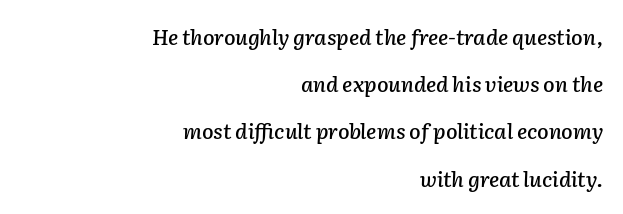
Q: Is the text italic (slanted)? A: Yes, it leans right by about 2 degrees.
Q: Is the text underlined? A: No.
Q: How is the paragraph aligned? A: Right-aligned.
Q: Is the spacing between letters normal or unusually wide? A: Normal.
Q: Is the spacing between lines tight, normal or loose? A: Loose.
